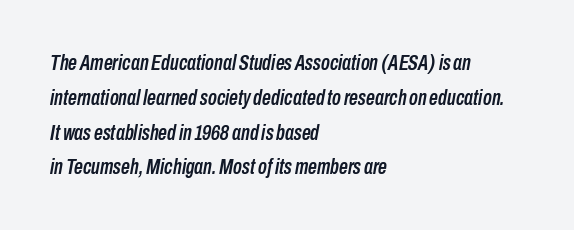
Q: Is the text italic (slanted)? A: Yes, it leans right by about 10 degrees.
Q: Is the text underlined? A: No.
Q: How is the paragraph aligned? A: Left-aligned.
Q: Is the spacing between letters normal or unusually wide? A: Normal.
Q: Is the spacing between lines tight, normal or loose? A: Normal.
